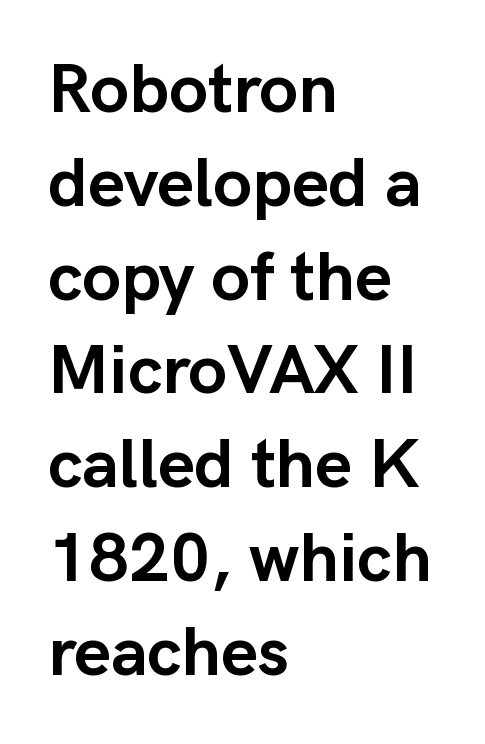
Q: Is the text bold? A: Yes.
Q: Is the text italic (slanted)? A: No, it is upright.
Q: Is the typeface a serif or a sans-serif typeface? A: Sans-serif.
Q: Is the text underlined? A: No.
Q: How is the paragraph aligned? A: Left-aligned.
Q: Is the spacing between letters normal or unusually wide? A: Normal.
Q: Is the spacing between lines tight, normal or loose? A: Normal.
Q: Width (condensed, normal, or wide)? A: Normal.
Q: Stroke contrast? A: Low.
Q: x-height? A: Medium.
Q: Monospaced? A: No.
